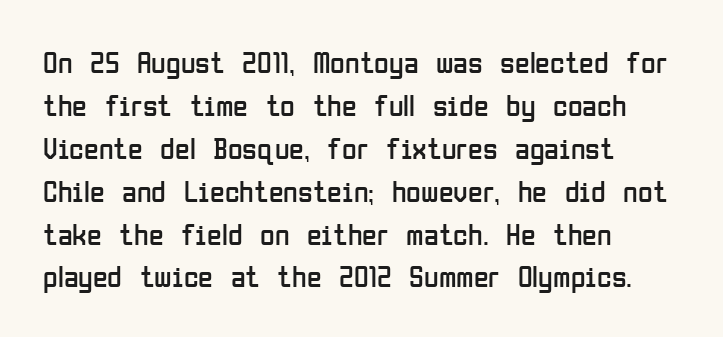
Q: Is the text bold? A: No.
Q: Is the text italic (slanted)? A: No, it is upright.
Q: Is the typeface a serif or a sans-serif typeface? A: Sans-serif.
Q: Is the text underlined? A: No.
Q: How is the paragraph aligned? A: Left-aligned.
Q: Is the spacing between letters normal or unusually wide? A: Normal.
Q: Is the spacing between lines tight, normal or loose? A: Normal.
Q: Width (condensed, normal, or wide)? A: Condensed.
Q: Stroke contrast? A: Low.
Q: x-height? A: Medium.
Q: Monospaced? A: No.
